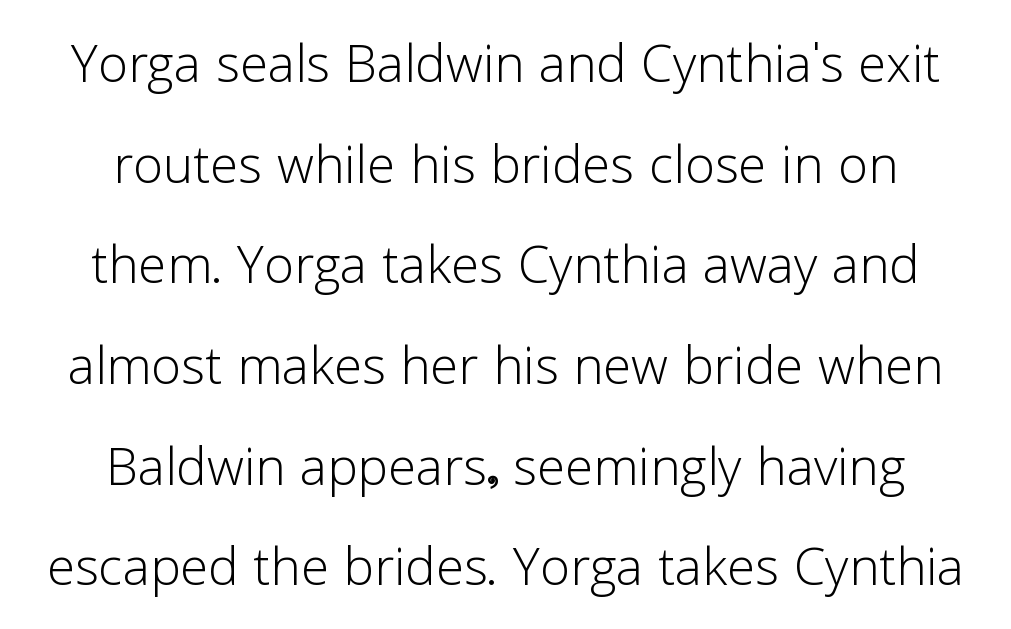
Q: Is the text bold? A: No.
Q: Is the text italic (slanted)? A: No, it is upright.
Q: Is the typeface a serif or a sans-serif typeface? A: Sans-serif.
Q: Is the text underlined? A: No.
Q: How is the paragraph aligned? A: Centered.
Q: Is the spacing between letters normal or unusually wide? A: Normal.
Q: Is the spacing between lines tight, normal or loose? A: Normal.
Q: Width (condensed, normal, or wide)? A: Normal.
Q: Stroke contrast? A: Low.
Q: x-height? A: Medium.
Q: Monospaced? A: No.
